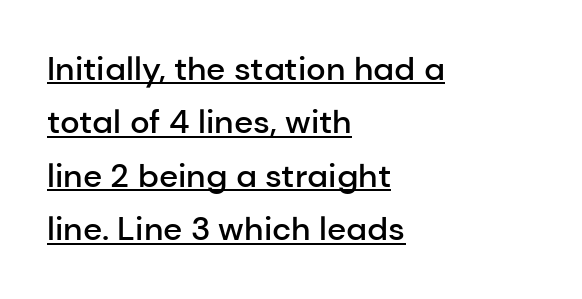
Q: Is the text bold? A: Semi-bold.
Q: Is the text italic (slanted)? A: No, it is upright.
Q: Is the typeface a serif or a sans-serif typeface? A: Sans-serif.
Q: Is the text underlined? A: Yes.
Q: How is the paragraph aligned? A: Left-aligned.
Q: Is the spacing between letters normal or unusually wide? A: Normal.
Q: Is the spacing between lines tight, normal or loose? A: Normal.
Q: Width (condensed, normal, or wide)? A: Normal.
Q: Stroke contrast? A: Low.
Q: x-height? A: Medium.
Q: Monospaced? A: No.
